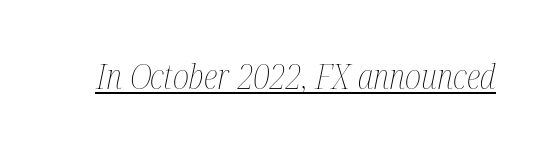
{"italic": "yes", "lean": "right", "slant_degrees": 12, "bold": "no", "weight": "thin", "width": "condensed", "stroke_contrast": "medium", "x_height": "medium", "monospaced": "no", "underline": "yes", "letter_spacing": "normal", "letter_spacing_em": 0.0, "glyph_px": 34}
